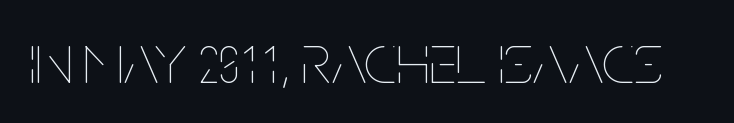
Is the letter spacing exaggerated? No — it looks like the ordinary default. A typesetter would mark this as roman, not italic. The area under the type is left untouched. On a weight scale, this lands at 450 or below. Think of a printed novel: that variable character pitch is what you see here.
